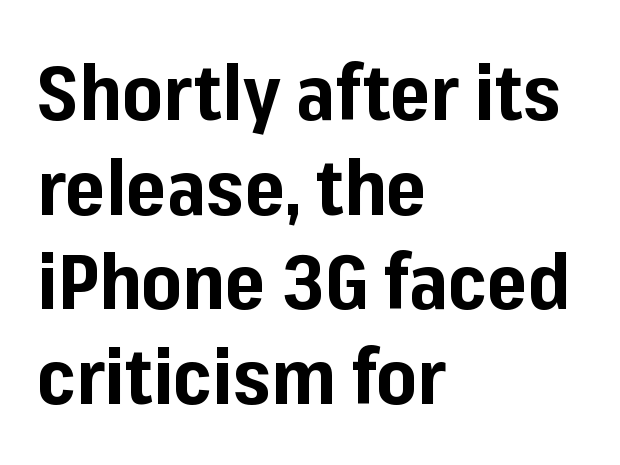
The image shows 77 px bold sans-serif type, upright; set left-aligned, line spacing 1.23x, normal letter spacing, not underlined; low stroke contrast and a medium x-height.
